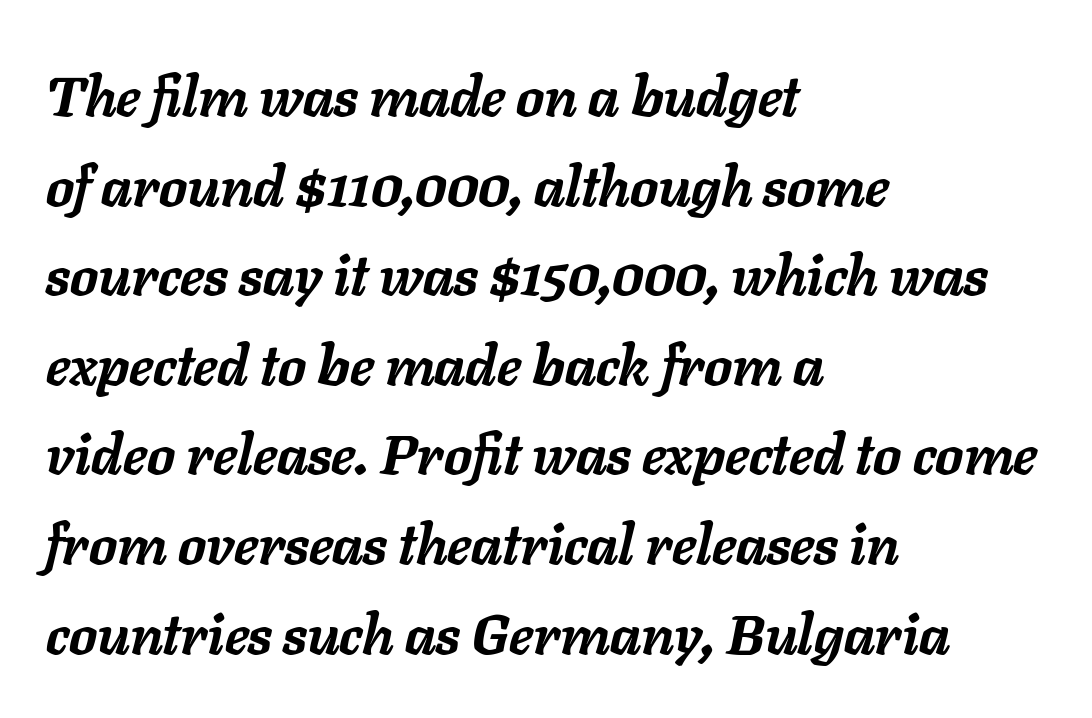
{"italic": "yes", "lean": "right", "slant_degrees": 11, "bold": "yes", "weight": "semibold", "width": "normal", "stroke_contrast": "low", "x_height": "medium", "monospaced": "no", "underline": "no", "align": "left", "line_spacing": "normal", "line_spacing_ratio": 1.6, "letter_spacing": "normal", "letter_spacing_em": 0.0, "glyph_px": 56}
